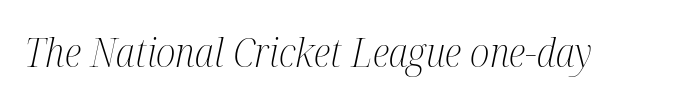
You can tell it's italic because the verticals aren't actually vertical. Stem width sits at or under what a default text font uses. Spacing verdict: proportional, widths tailored to each character. How are the letters spaced? Ordinarily, with no added tracking. The gap between lines stays unmarked.
